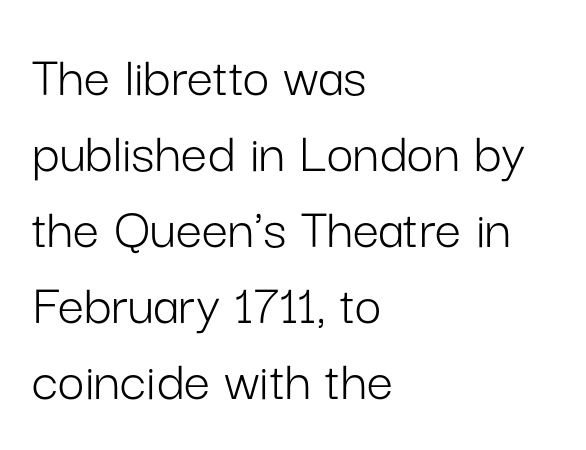
Q: Is the text bold? A: No.
Q: Is the text italic (slanted)? A: No, it is upright.
Q: Is the typeface a serif or a sans-serif typeface? A: Sans-serif.
Q: Is the text underlined? A: No.
Q: How is the paragraph aligned? A: Left-aligned.
Q: Is the spacing between letters normal or unusually wide? A: Normal.
Q: Is the spacing between lines tight, normal or loose? A: Normal.
Q: Width (condensed, normal, or wide)? A: Normal.
Q: Stroke contrast? A: Low.
Q: x-height? A: Medium.
Q: Monospaced? A: No.
